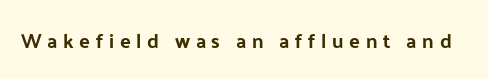
Q: Is the text bold? A: Yes.
Q: Is the text italic (slanted)? A: No, it is upright.
Q: Is the text underlined? A: No.
Q: Is the spacing between letters normal or unusually wide? A: Unusually wide.
